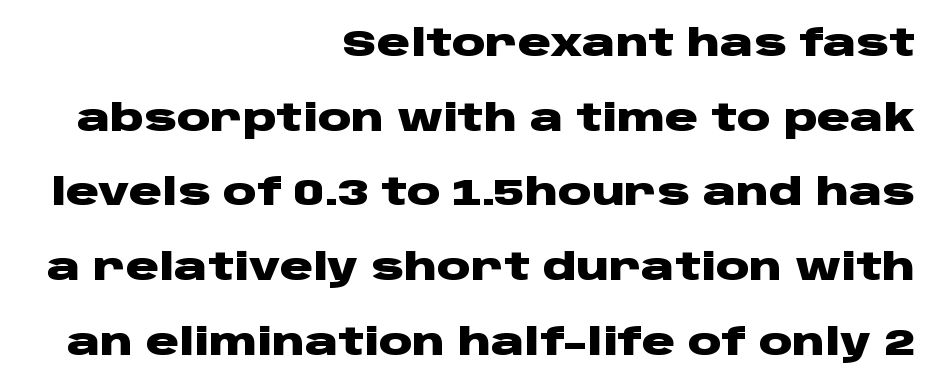
The image shows 37 px heavy, wide sans-serif type, upright; set right-aligned, loose line spacing (2.02x), normal letter spacing, not underlined; low stroke contrast and a large x-height.
